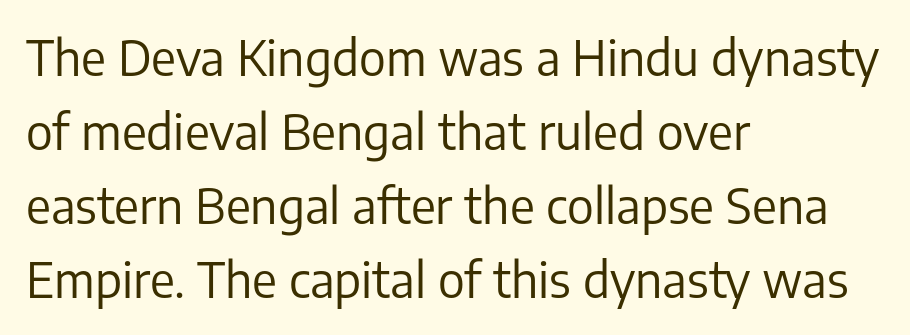
Q: Is the text bold? A: No.
Q: Is the text italic (slanted)? A: No, it is upright.
Q: Is the typeface a serif or a sans-serif typeface? A: Sans-serif.
Q: Is the text underlined? A: No.
Q: How is the paragraph aligned? A: Left-aligned.
Q: Is the spacing between letters normal or unusually wide? A: Normal.
Q: Is the spacing between lines tight, normal or loose? A: Normal.
Q: Width (condensed, normal, or wide)? A: Normal.
Q: Stroke contrast? A: Low.
Q: x-height? A: Medium.
Q: Monospaced? A: No.
